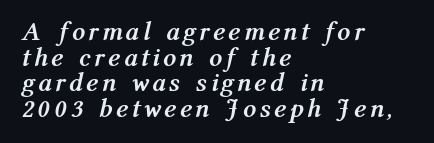
The image shows 26 px bold type, italic (leaning right); set left-aligned, tight line spacing (0.99x), unusually wide letter spacing (+0.23 em), not underlined.
